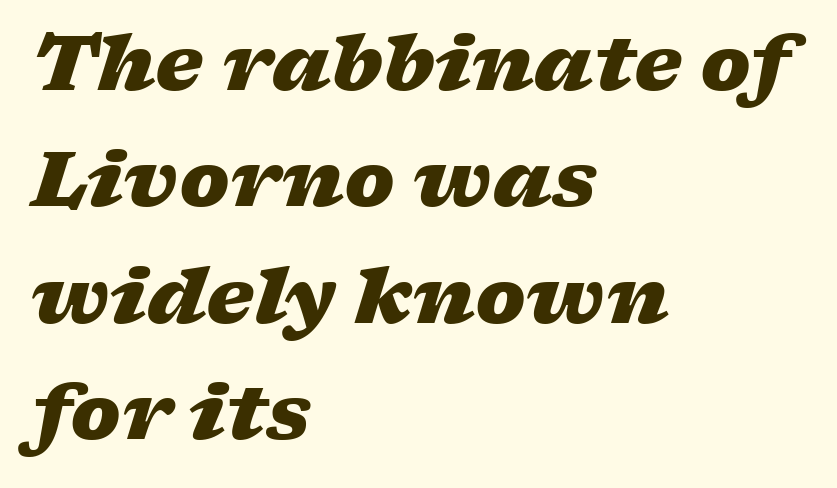
The image shows 76 px heavy, wide type, italic (leaning right); set left-aligned, normal line spacing (1.53x), normal letter spacing, not underlined; low stroke contrast and a medium x-height.
